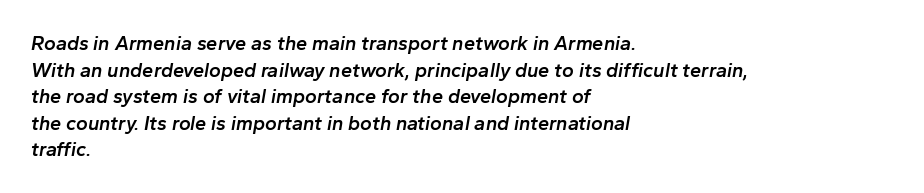
{"italic": "yes", "lean": "right", "slant_degrees": 10, "bold": "semi", "underline": "no", "align": "left", "line_spacing": "normal", "line_spacing_ratio": 1.33, "letter_spacing": "normal", "letter_spacing_em": 0.0, "glyph_px": 20}
